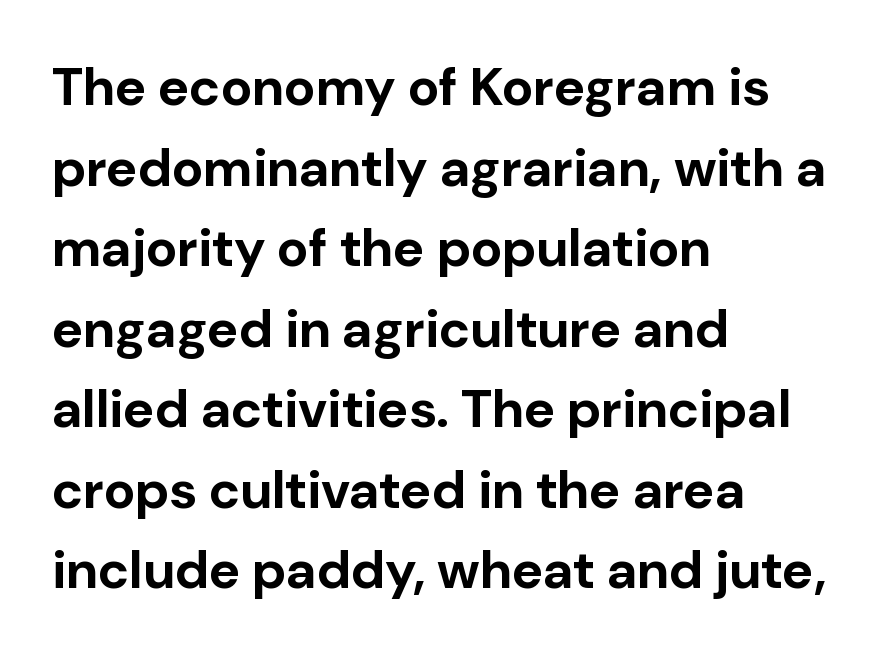
Q: Is the text bold? A: Yes.
Q: Is the text italic (slanted)? A: No, it is upright.
Q: Is the typeface a serif or a sans-serif typeface? A: Sans-serif.
Q: Is the text underlined? A: No.
Q: How is the paragraph aligned? A: Left-aligned.
Q: Is the spacing between letters normal or unusually wide? A: Normal.
Q: Is the spacing between lines tight, normal or loose? A: Normal.
Q: Width (condensed, normal, or wide)? A: Normal.
Q: Stroke contrast? A: Low.
Q: x-height? A: Medium.
Q: Monospaced? A: No.
